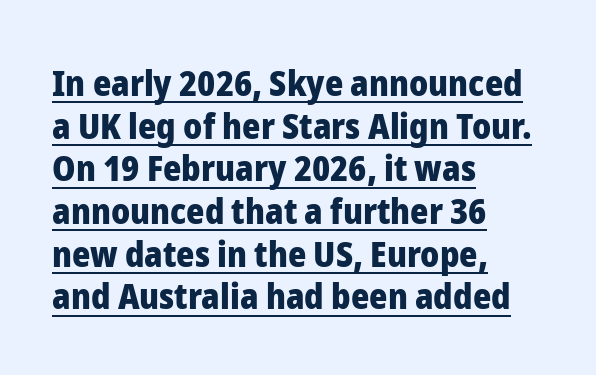
In terms of posture, this sample is upright. Varying glyph widths throughout — classic text-font behaviour. Standard letterfit; no display-style spreading of the glyphs. Every word sits above its own underline.
